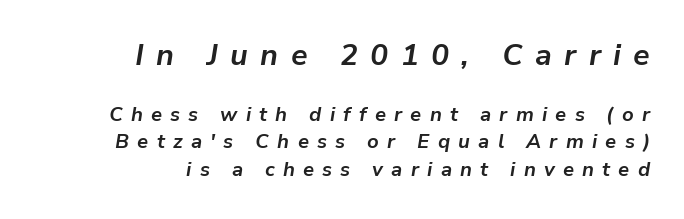
Q: Is the text bold? A: Yes.
Q: Is the text italic (slanted)? A: Yes, it leans right by about 9 degrees.
Q: Is the text underlined? A: No.
Q: How is the paragraph aligned? A: Right-aligned.
Q: Is the spacing between letters normal or unusually wide? A: Unusually wide.
Q: Is the spacing between lines tight, normal or loose? A: Normal.
Q: Which block of text is set in a larger size, the first (top) or the second (bottom)? A: The first (top) one.
Q: Width (condensed, normal, or wide)? A: Normal.
Q: Stroke contrast? A: Low.
Q: x-height? A: Medium.
Q: Monospaced? A: No.
